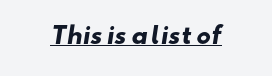
The image shows 23 px bold type; set normal letter spacing, underlined.
